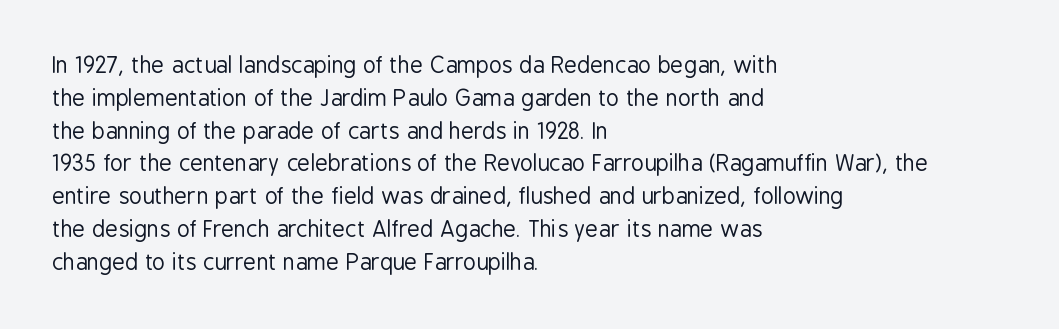
The image shows 22 px text type, upright; set left-aligned, normal line spacing (1.49x), normal letter spacing, not underlined.
